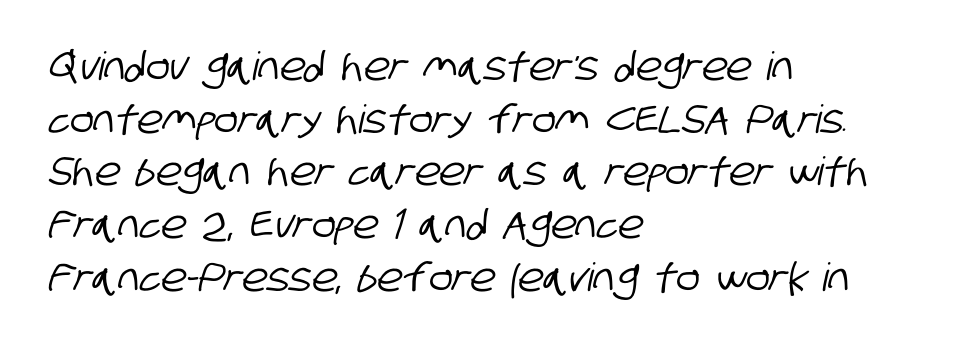
The image shows 39 px condensed sans-serif type; set left-aligned, normal line spacing (1.35x), normal letter spacing, not underlined; low stroke contrast and a large x-height.
